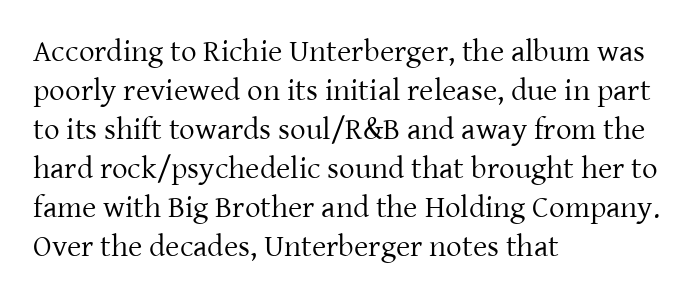
Rule under the text: the space is simply empty. Short note: letters normally spaced. The typeface has the unassuming heft of standard copy or less. Note the varied advance widths — an 'i' is clearly narrower than an 'm'. Is there much room between lines? A standard amount, neither cramped nor airy. Horizontally, the lines are justified to the leading edge only.
